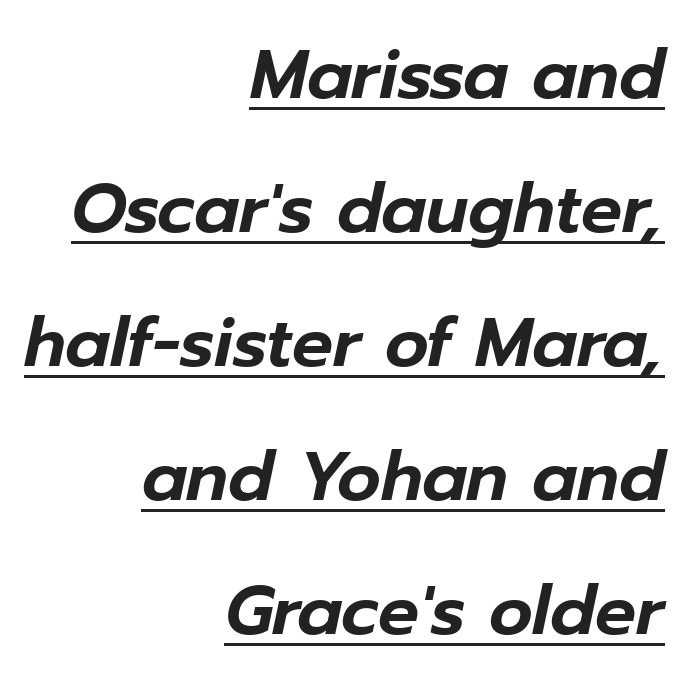
Q: Is the text italic (slanted)? A: Yes, it leans right by about 12 degrees.
Q: Is the text underlined? A: Yes.
Q: How is the paragraph aligned? A: Right-aligned.
Q: Is the spacing between letters normal or unusually wide? A: Normal.
Q: Is the spacing between lines tight, normal or loose? A: Loose.
Q: Width (condensed, normal, or wide)? A: Normal.
Q: Stroke contrast? A: Low.
Q: x-height? A: Medium.
Q: Monospaced? A: No.
